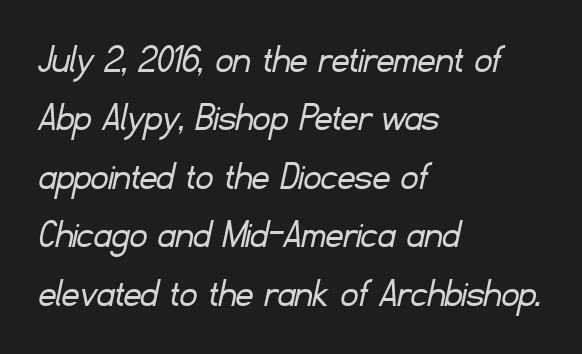
Q: Is the text bold? A: No.
Q: Is the typeface a serif or a sans-serif typeface? A: Sans-serif.
Q: Is the text underlined? A: No.
Q: How is the paragraph aligned? A: Left-aligned.
Q: Is the spacing between letters normal or unusually wide? A: Normal.
Q: Is the spacing between lines tight, normal or loose? A: Normal.
Q: Width (condensed, normal, or wide)? A: Normal.
Q: Stroke contrast? A: Low.
Q: x-height? A: Small.
Q: Monospaced? A: No.
